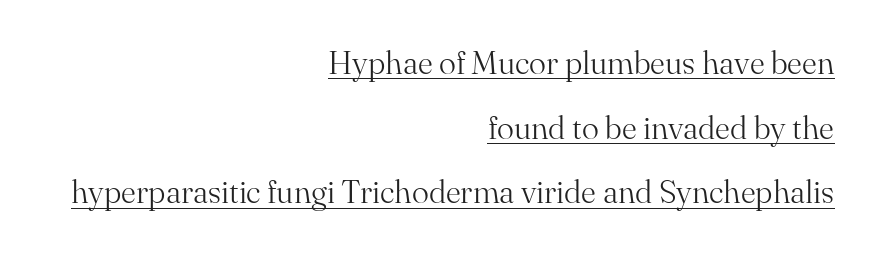
Q: Is the text bold? A: No.
Q: Is the text italic (slanted)? A: No, it is upright.
Q: Is the typeface a serif or a sans-serif typeface? A: Serif.
Q: Is the text underlined? A: Yes.
Q: How is the paragraph aligned? A: Right-aligned.
Q: Is the spacing between letters normal or unusually wide? A: Normal.
Q: Is the spacing between lines tight, normal or loose? A: Loose.
Q: Width (condensed, normal, or wide)? A: Normal.
Q: Stroke contrast? A: Medium.
Q: x-height? A: Small.
Q: Monospaced? A: No.
